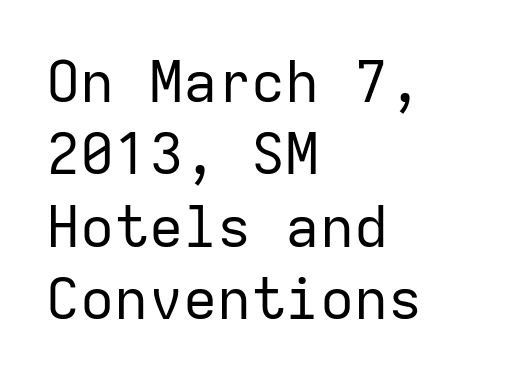
A typesetter would call this monospace, since all characters share one set width. This sample uses plain, unmodified letter spacing. This rendering uses left alignment, leaving the right contour irregular. Nothing sits at the stroke ends, so this counts as sans-serif. Leading matches the norm, producing a regular column. The typesetting does not lean heavy: it is not bold.
